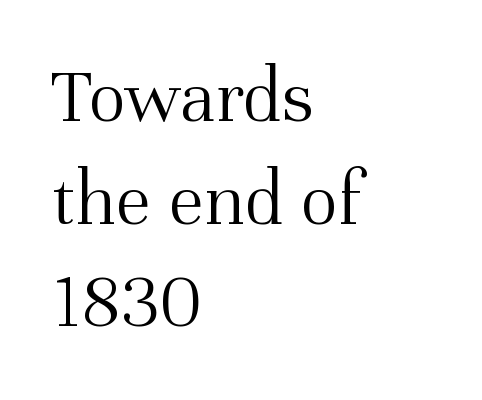
The image shows 79 px light serif type, upright; set left-aligned, normal line spacing (1.3x), normal letter spacing, not underlined; medium stroke contrast and a medium x-height.
